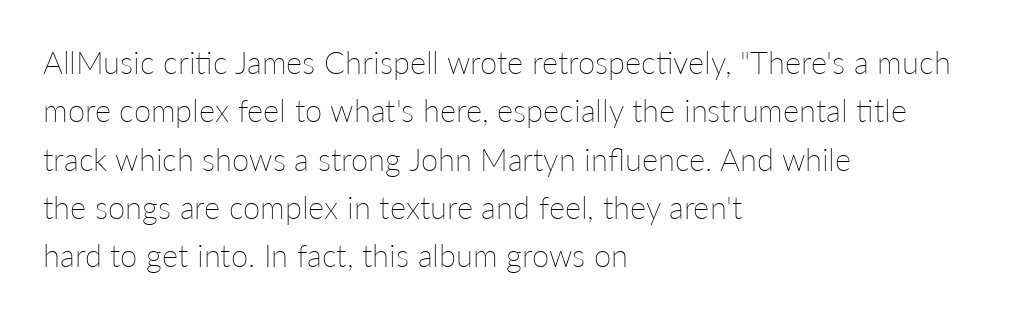
Q: Is the text bold? A: No.
Q: Is the text italic (slanted)? A: No, it is upright.
Q: Is the text underlined? A: No.
Q: How is the paragraph aligned? A: Left-aligned.
Q: Is the spacing between letters normal or unusually wide? A: Normal.
Q: Is the spacing between lines tight, normal or loose? A: Normal.
Q: Width (condensed, normal, or wide)? A: Normal.
Q: Stroke contrast? A: Low.
Q: x-height? A: Medium.
Q: Monospaced? A: No.
